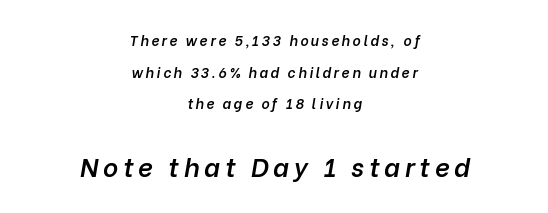
Q: Is the text bold? A: Semi-bold.
Q: Is the text italic (slanted)? A: Yes, it leans right by about 10 degrees.
Q: Is the text underlined? A: No.
Q: How is the paragraph aligned? A: Centered.
Q: Is the spacing between lines tight, normal or loose? A: Loose.
Q: Which block of text is set in a larger size, the first (top) or the second (bottom)? A: The second (bottom) one.
